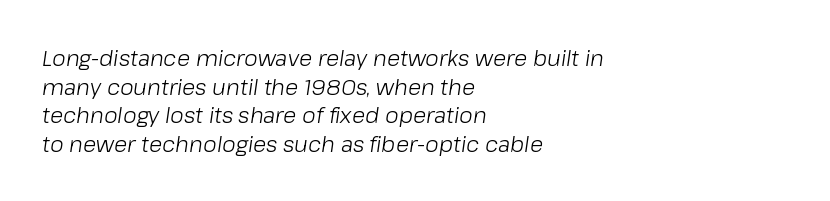
The image shows 22 px text type, italic (leaning right); set left-aligned, normal line spacing (1.3x), normal letter spacing, not underlined.
